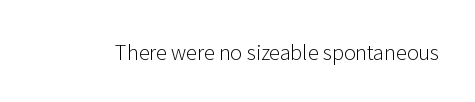
{"italic": "no", "bold": "no", "underline": "no", "letter_spacing": "normal", "letter_spacing_em": 0.0, "glyph_px": 20}
